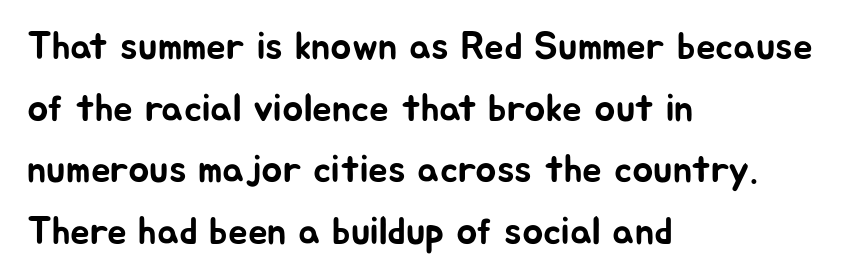
{"serif": "no", "italic": "no", "width": "normal", "stroke_contrast": "low", "x_height": "medium", "monospaced": "no", "underline": "no", "align": "left", "line_spacing": "normal", "line_spacing_ratio": 1.58, "letter_spacing": "normal", "letter_spacing_em": 0.0, "glyph_px": 39}
